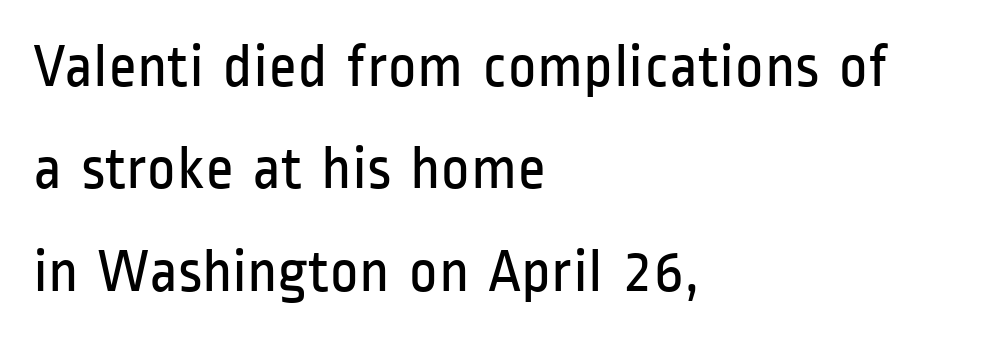
The image shows 62 px regular-weight, condensed sans-serif type, upright; set left-aligned, normal line spacing (1.65x), normal letter spacing, not underlined; low stroke contrast and a medium x-height.
